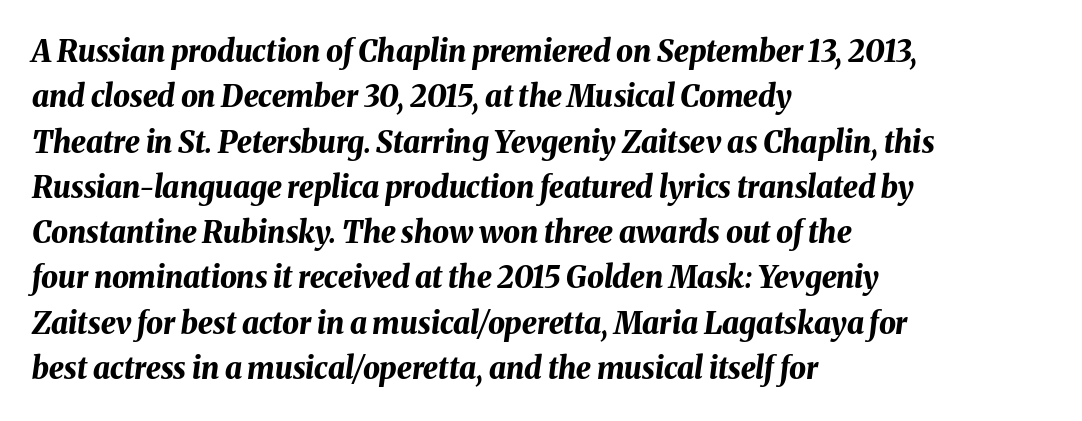
Q: Is the text bold? A: Yes.
Q: Is the text italic (slanted)? A: Yes, it leans right by about 8 degrees.
Q: Is the text underlined? A: No.
Q: How is the paragraph aligned? A: Left-aligned.
Q: Is the spacing between letters normal or unusually wide? A: Normal.
Q: Is the spacing between lines tight, normal or loose? A: Normal.
Q: Width (condensed, normal, or wide)? A: Normal.
Q: Stroke contrast? A: Medium.
Q: x-height? A: Medium.
Q: Monospaced? A: No.
